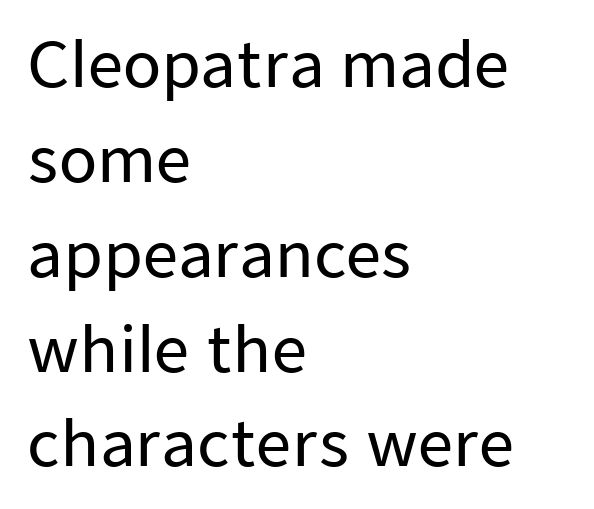
{"serif": "no", "italic": "no", "width": "normal", "stroke_contrast": "low", "x_height": "medium", "monospaced": "no", "underline": "no", "align": "left", "line_spacing": "normal", "line_spacing_ratio": 1.53, "letter_spacing": "normal", "letter_spacing_em": 0.0, "glyph_px": 62}
